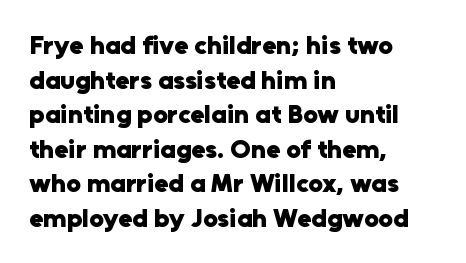
The image shows 26 px bold type, upright; set left-aligned, normal line spacing (1.33x), normal letter spacing, not underlined.
